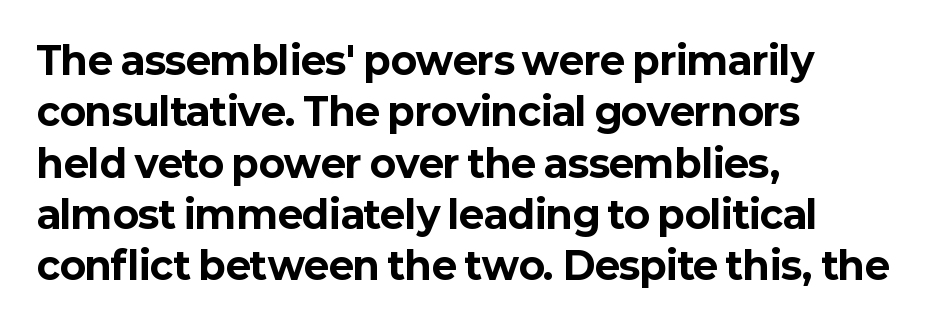
The image shows 38 px bold sans-serif type, upright; set left-aligned, normal line spacing (1.35x), normal letter spacing, not underlined; low stroke contrast and a medium x-height.
